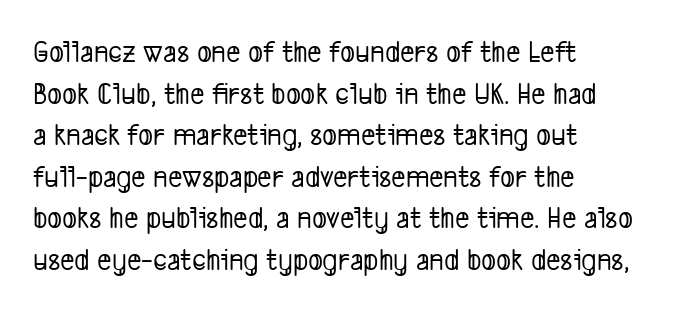
The image shows 31 px condensed sans-serif type; set left-aligned, normal line spacing (1.34x), normal letter spacing, not underlined; low stroke contrast and a medium x-height.
